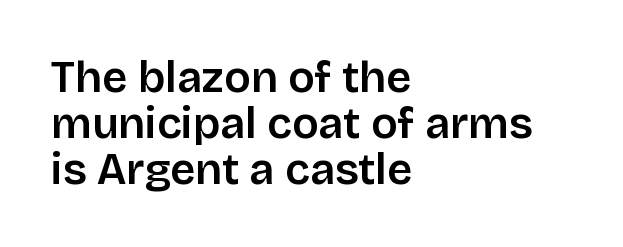
{"serif": "no", "italic": "no", "width": "normal", "stroke_contrast": "low", "x_height": "large", "monospaced": "no", "underline": "no", "align": "left", "line_spacing": "tight", "line_spacing_ratio": 1.04, "letter_spacing": "normal", "letter_spacing_em": 0.0, "glyph_px": 44}
